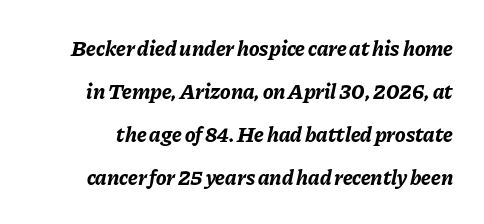
{"italic": "yes", "lean": "right", "slant_degrees": 11, "bold": "yes", "underline": "no", "line_spacing": "loose", "line_spacing_ratio": 1.96, "letter_spacing": "normal", "letter_spacing_em": 0.0, "glyph_px": 22}
